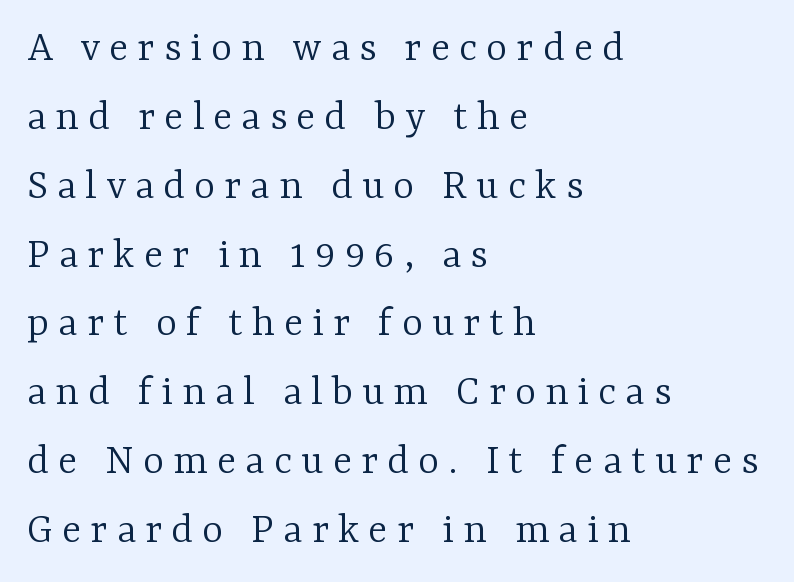
{"serif": "yes", "italic": "no", "bold": "no", "weight": "light", "width": "normal", "stroke_contrast": "low", "x_height": "medium", "monospaced": "no", "underline": "no", "align": "left", "line_spacing": "normal", "line_spacing_ratio": 1.53, "letter_spacing": "wide", "letter_spacing_em": 0.2, "glyph_px": 45}
